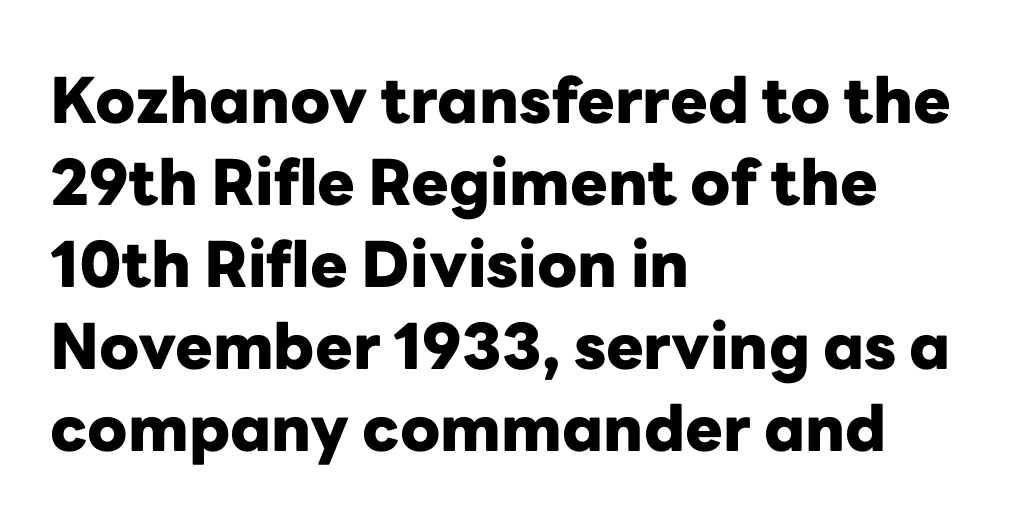
The image shows 63 px heavy sans-serif type, upright; set left-aligned, normal line spacing (1.3x), normal letter spacing, not underlined; low stroke contrast and a medium x-height.
